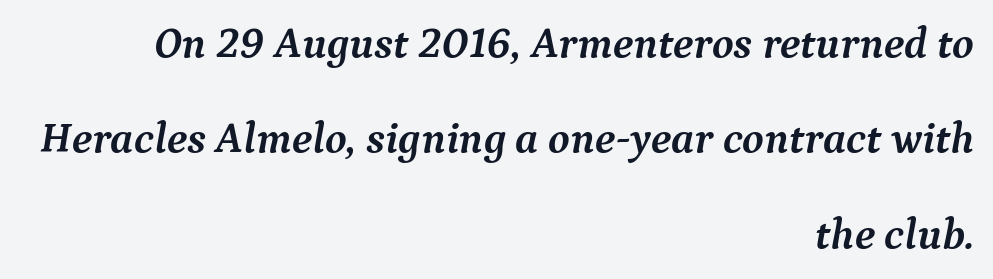
Q: Is the text bold? A: Yes.
Q: Is the text italic (slanted)? A: Yes, it leans right by about 9 degrees.
Q: Is the typeface a serif or a sans-serif typeface? A: Serif.
Q: Is the text underlined? A: No.
Q: How is the paragraph aligned? A: Right-aligned.
Q: Is the spacing between letters normal or unusually wide? A: Normal.
Q: Is the spacing between lines tight, normal or loose? A: Loose.
Q: Width (condensed, normal, or wide)? A: Normal.
Q: Stroke contrast? A: Medium.
Q: x-height? A: Medium.
Q: Monospaced? A: No.
